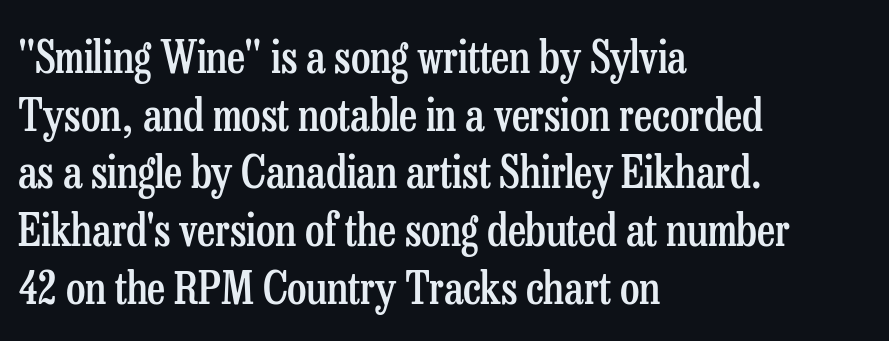
The typeface chosen for these lines features serifs. Posture: straight, roman, zero tilt. Tracking here is standard; glyphs follow each other at the usual distance. This is the in-between weight designers call semibold or demi. Is the block centered? No — it sits flush against the left margin. Quick note: interline space is typical.
